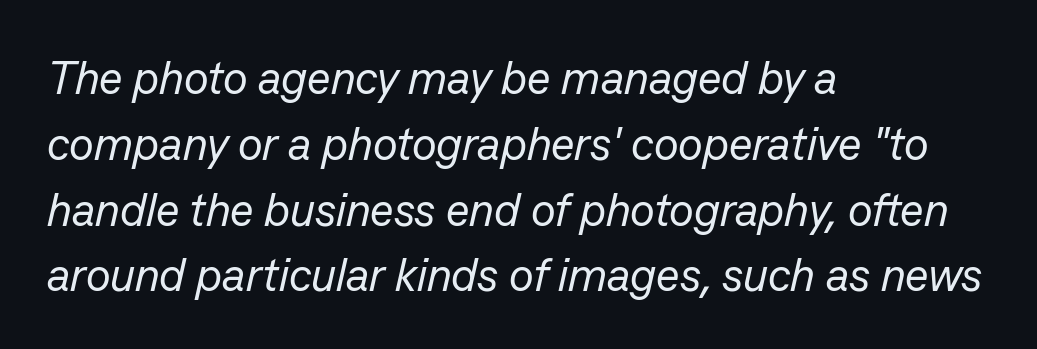
The image shows 46 px regular-weight type, italic (leaning right); set left-aligned, normal line spacing (1.43x), normal letter spacing, not underlined; low stroke contrast and a medium x-height.
